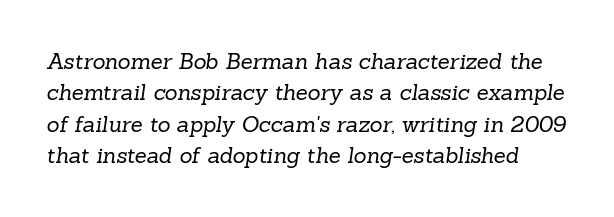
The image shows 22 px text type; set normal line spacing (1.43x), normal letter spacing, not underlined.
